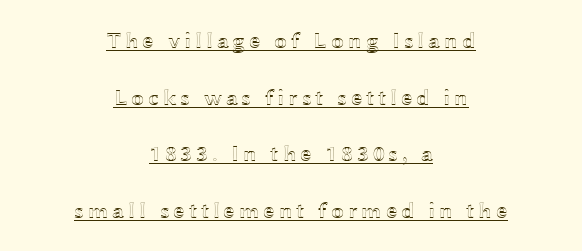
Q: Is the text italic (slanted)? A: No, it is upright.
Q: Is the text underlined? A: Yes.
Q: How is the paragraph aligned? A: Centered.
Q: Is the spacing between lines tight, normal or loose? A: Loose.
